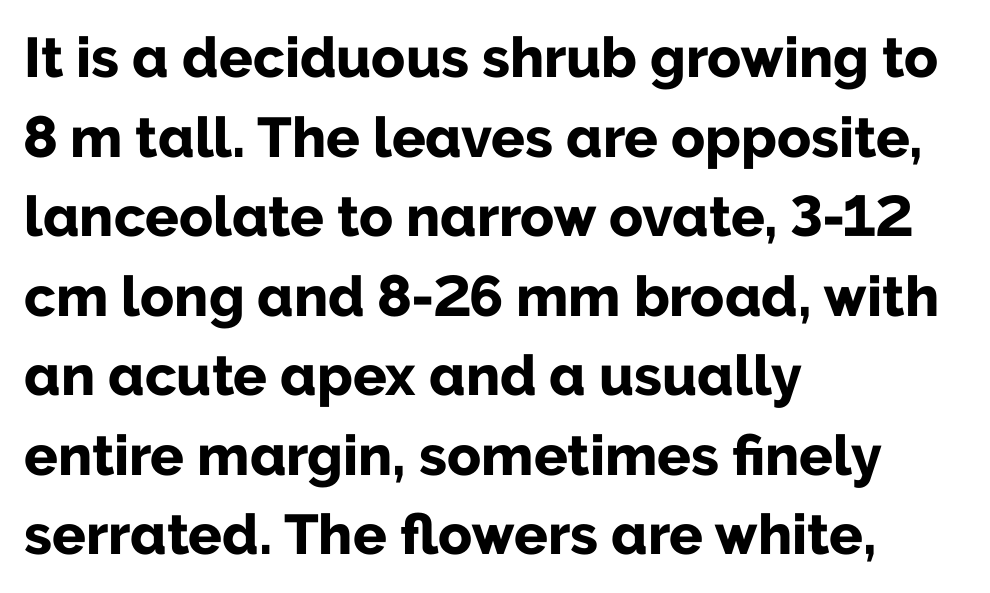
{"serif": "no", "italic": "no", "bold": "yes", "weight": "bold", "width": "normal", "stroke_contrast": "low", "x_height": "medium", "monospaced": "no", "underline": "no", "align": "left", "line_spacing": "normal", "line_spacing_ratio": 1.42, "letter_spacing": "normal", "letter_spacing_em": 0.0, "glyph_px": 56}
